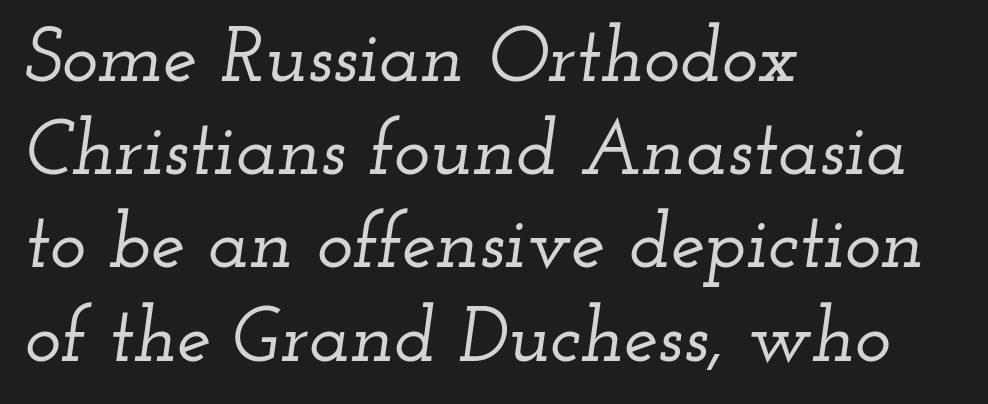
All the whitespace from short lines collects on the right. Each letter keeps its own natural width here, so spacing adapts to shape. Spacing between characters is what you'd get straight out of the box. The typeface chosen for these lines features serifs. Bare-footed words on every line. When letters slant like this, we call the style italic.
